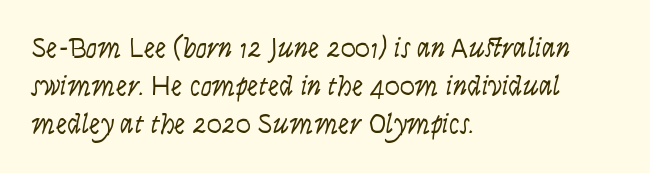
Q: Is the text bold? A: No.
Q: Is the text italic (slanted)? A: Yes.
Q: Is the typeface a serif or a sans-serif typeface? A: Sans-serif.
Q: Is the text underlined? A: No.
Q: How is the paragraph aligned? A: Left-aligned.
Q: Is the spacing between letters normal or unusually wide? A: Normal.
Q: Is the spacing between lines tight, normal or loose? A: Normal.
Q: Width (condensed, normal, or wide)? A: Condensed.
Q: Stroke contrast? A: Low.
Q: x-height? A: Large.
Q: Monospaced? A: No.
